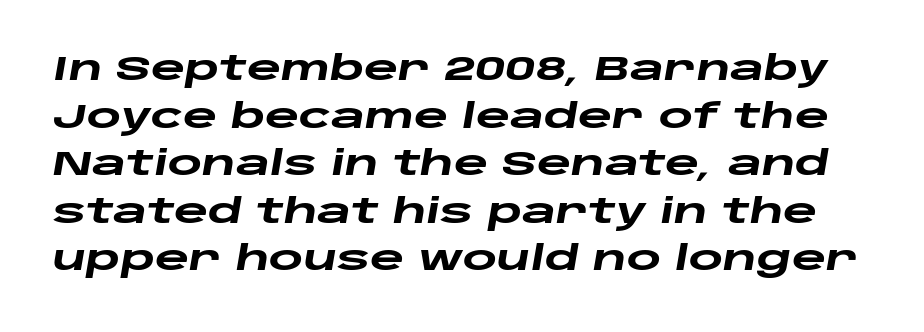
The image shows 33 px heavy, wide type, italic (leaning right); set normal line spacing (1.44x), normal letter spacing, not underlined; low stroke contrast and a large x-height.
